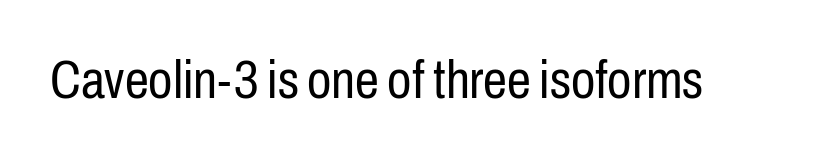
The image shows 54 px regular-weight, condensed sans-serif type, upright; set normal letter spacing, not underlined; low stroke contrast and a medium x-height.
